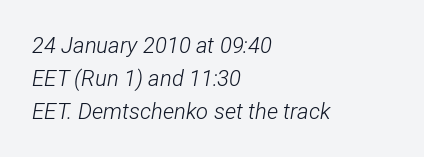
Q: Is the text bold? A: No.
Q: Is the text italic (slanted)? A: Yes, it leans right by about 12 degrees.
Q: Is the text underlined? A: No.
Q: How is the paragraph aligned? A: Left-aligned.
Q: Is the spacing between letters normal or unusually wide? A: Normal.
Q: Is the spacing between lines tight, normal or loose? A: Normal.
